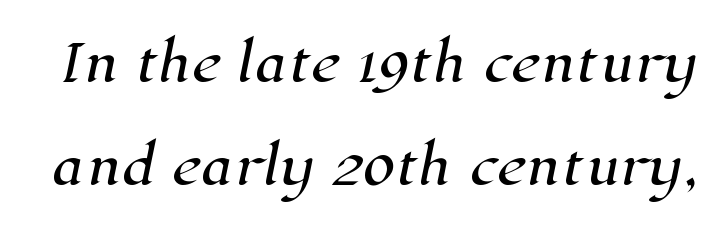
This rendering features lettering with no underline. Proportional: the letters do not fall into vertical columns. The passage shown is typeset with a serif family. Honestly, the rows look like they've been pulled way apart. These lines keep a tight, regular rhythm from letter to letter.
